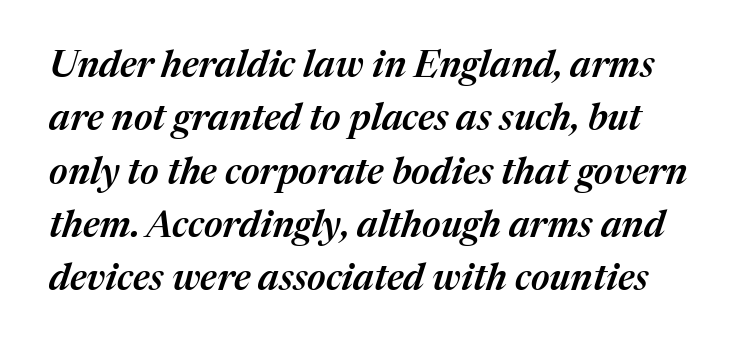
Q: Is the text bold? A: Semi-bold.
Q: Is the text italic (slanted)? A: Yes, it leans right by about 17 degrees.
Q: Is the text underlined? A: No.
Q: Is the spacing between letters normal or unusually wide? A: Normal.
Q: Is the spacing between lines tight, normal or loose? A: Normal.
Q: Width (condensed, normal, or wide)? A: Normal.
Q: Stroke contrast? A: Medium.
Q: x-height? A: Medium.
Q: Monospaced? A: No.
